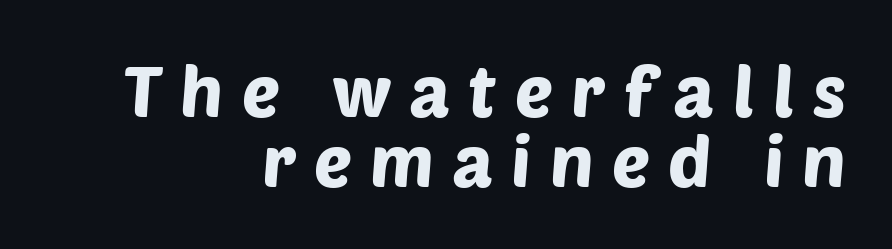
Q: Is the typeface a serif or a sans-serif typeface? A: Sans-serif.
Q: Is the text underlined? A: No.
Q: How is the paragraph aligned? A: Right-aligned.
Q: Is the spacing between letters normal or unusually wide? A: Unusually wide.
Q: Is the spacing between lines tight, normal or loose? A: Tight.
Q: Width (condensed, normal, or wide)? A: Normal.
Q: Stroke contrast? A: Low.
Q: x-height? A: Large.
Q: Monospaced? A: No.
